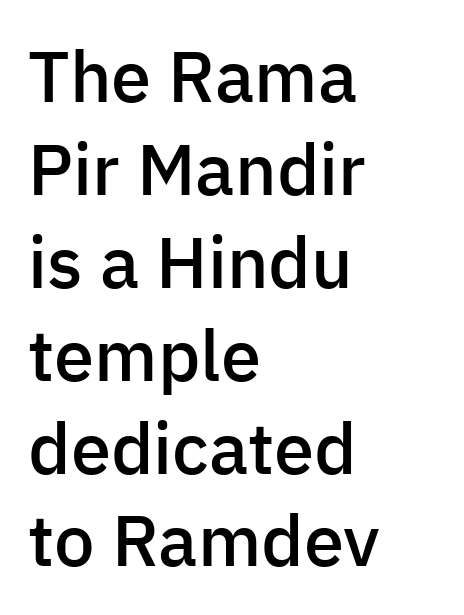
The image shows 72 px semibold sans-serif type, upright; set left-aligned, normal line spacing (1.29x), normal letter spacing, not underlined; low stroke contrast and a medium x-height.
